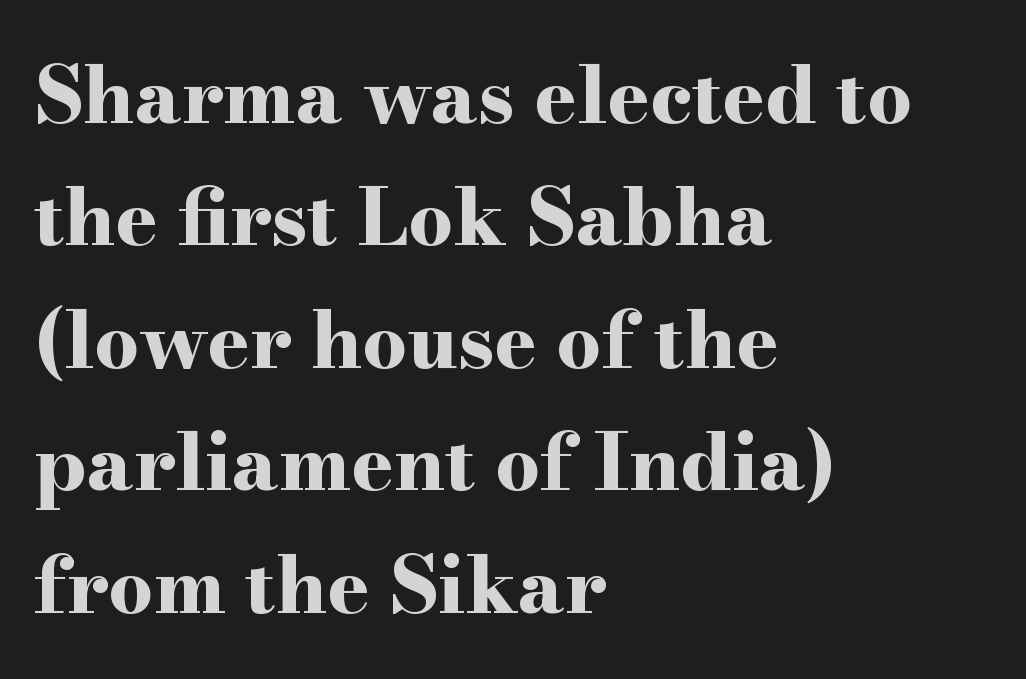
The image shows 79 px bold, wide serif type, upright; set left-aligned, normal line spacing (1.55x), normal letter spacing, not underlined; high stroke contrast and a small x-height.
